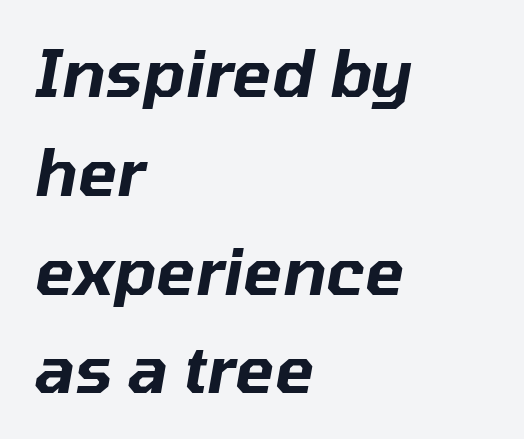
{"italic": "yes", "lean": "right", "slant_degrees": 10, "width": "normal", "stroke_contrast": "low", "x_height": "medium", "monospaced": "no", "underline": "no", "align": "left", "line_spacing": "normal", "line_spacing_ratio": 1.52, "letter_spacing": "normal", "letter_spacing_em": 0.0, "glyph_px": 65}
